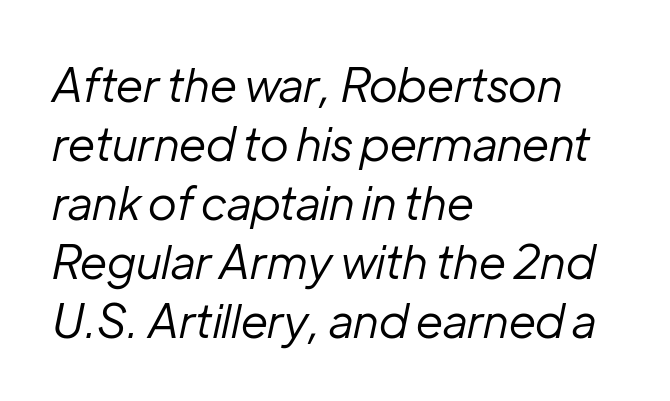
The image shows 46 px regular-weight type, italic (leaning right); set left-aligned, normal line spacing (1.28x), normal letter spacing, not underlined; low stroke contrast and a medium x-height.
